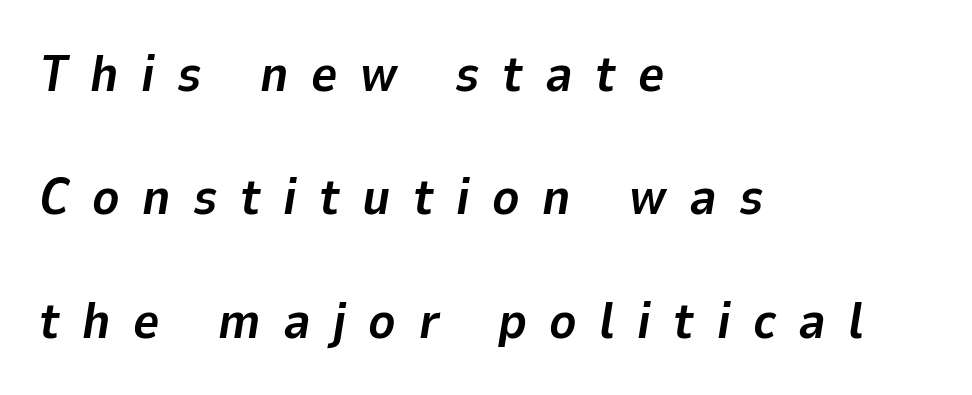
{"italic": "yes", "lean": "right", "slant_degrees": 9, "bold": "yes", "weight": "bold", "width": "normal", "stroke_contrast": "low", "x_height": "medium", "monospaced": "no", "underline": "no", "align": "left", "line_spacing": "loose", "line_spacing_ratio": 2.42, "letter_spacing": "wide", "letter_spacing_em": 0.44, "glyph_px": 51}
